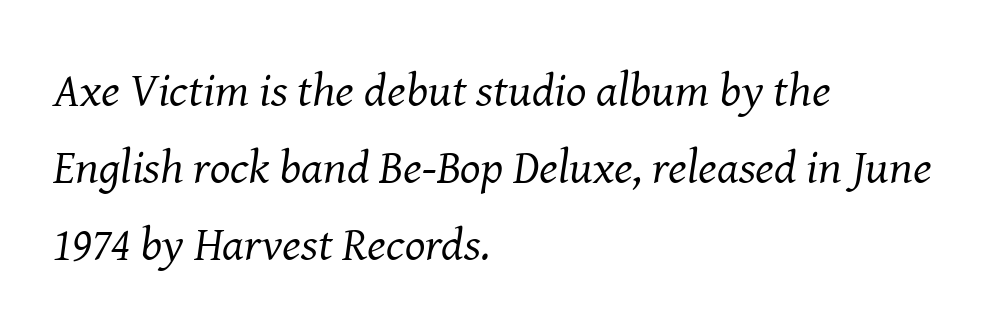
Q: Is the text bold? A: No.
Q: Is the text italic (slanted)? A: Yes, it leans right by about 8 degrees.
Q: Is the typeface a serif or a sans-serif typeface? A: Serif.
Q: Is the text underlined? A: No.
Q: How is the paragraph aligned? A: Left-aligned.
Q: Is the spacing between letters normal or unusually wide? A: Normal.
Q: Is the spacing between lines tight, normal or loose? A: Normal.
Q: Width (condensed, normal, or wide)? A: Normal.
Q: Stroke contrast? A: Medium.
Q: x-height? A: Medium.
Q: Monospaced? A: No.
